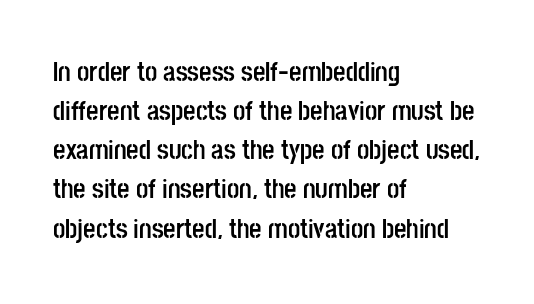
{"italic": "no", "bold": "yes", "underline": "no", "align": "left", "line_spacing": "normal", "line_spacing_ratio": 1.45, "letter_spacing": "normal", "letter_spacing_em": 0.0, "glyph_px": 27}
